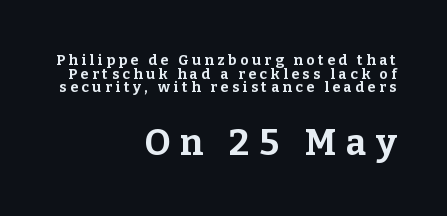
{"serif": "yes", "italic": "no", "bold": "yes", "weight": "bold", "width": "normal", "stroke_contrast": "low", "x_height": "medium", "monospaced": "no", "underline": "no", "align": "right", "line_spacing": "tight", "line_spacing_ratio": 0.97, "letter_spacing": "wide", "letter_spacing_em": 0.27, "larger_block": "second", "size_ratio": 2.57, "glyph_px": 36}
